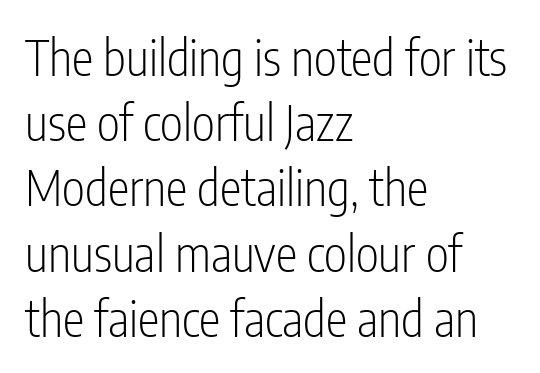
{"serif": "no", "italic": "no", "bold": "no", "weight": "light", "width": "condensed", "stroke_contrast": "low", "x_height": "medium", "monospaced": "no", "underline": "no", "align": "left", "line_spacing": "normal", "line_spacing_ratio": 1.33, "letter_spacing": "normal", "letter_spacing_em": 0.0, "glyph_px": 49}
